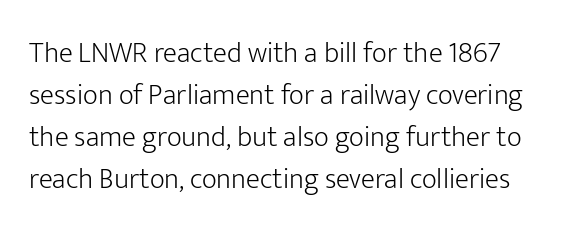
Q: Is the text bold? A: No.
Q: Is the text italic (slanted)? A: No, it is upright.
Q: Is the typeface a serif or a sans-serif typeface? A: Sans-serif.
Q: Is the text underlined? A: No.
Q: Is the spacing between letters normal or unusually wide? A: Normal.
Q: Is the spacing between lines tight, normal or loose? A: Normal.
Q: Width (condensed, normal, or wide)? A: Normal.
Q: Stroke contrast? A: Low.
Q: x-height? A: Medium.
Q: Monospaced? A: No.
